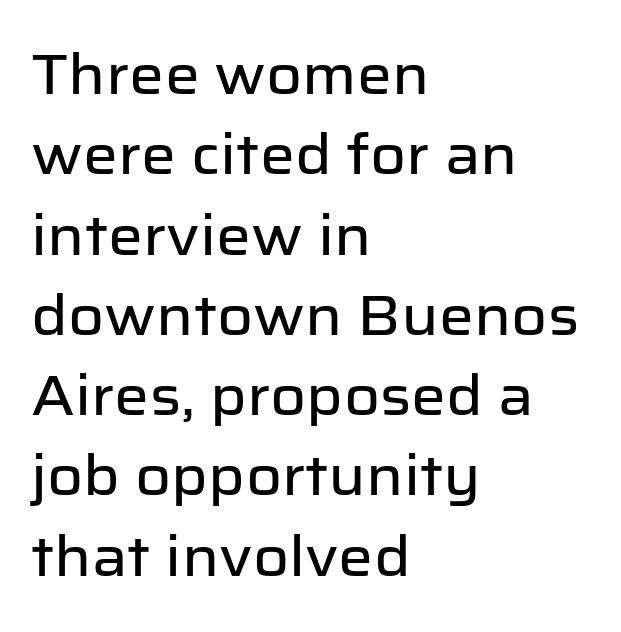
Q: Is the text italic (slanted)? A: No, it is upright.
Q: Is the typeface a serif or a sans-serif typeface? A: Sans-serif.
Q: Is the text underlined? A: No.
Q: How is the paragraph aligned? A: Left-aligned.
Q: Is the spacing between letters normal or unusually wide? A: Normal.
Q: Is the spacing between lines tight, normal or loose? A: Normal.
Q: Width (condensed, normal, or wide)? A: Normal.
Q: Stroke contrast? A: Low.
Q: x-height? A: Medium.
Q: Monospaced? A: No.
